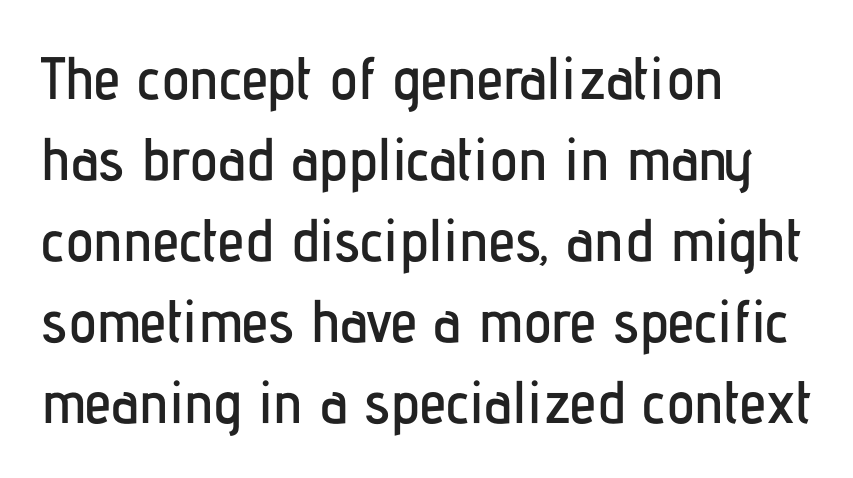
Typeset ragged right — the left edge is the straight one. Nothing sits at the stroke ends, so this counts as sans-serif. Looks like regular typesetting: each glyph gets only the width it needs. This sample uses an upright cut, with every glyph sitting square on the baseline. Baseline-to-baseline distance is the conventional proportion of letter height. Only glyphs here, with clear space below each row.
